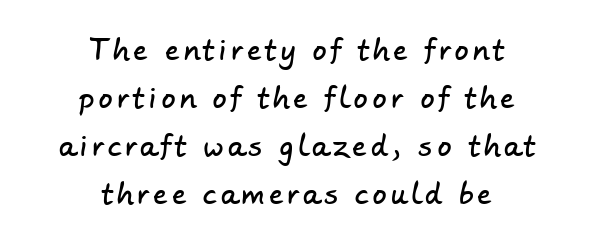
A centered setting, common on invitations and titles, is used for this passage. Check under the words: just untouched page. Here the designer chose a conventional face with non-uniform glyph widths. Unlike a traditional serif, this face leaves its strokes unadorned.
